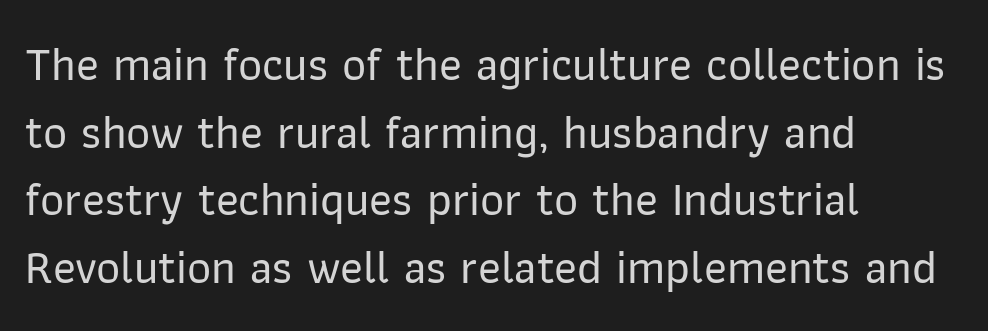
Q: Is the text italic (slanted)? A: No, it is upright.
Q: Is the typeface a serif or a sans-serif typeface? A: Sans-serif.
Q: Is the text underlined? A: No.
Q: How is the paragraph aligned? A: Left-aligned.
Q: Is the spacing between letters normal or unusually wide? A: Normal.
Q: Is the spacing between lines tight, normal or loose? A: Normal.
Q: Width (condensed, normal, or wide)? A: Normal.
Q: Stroke contrast? A: Low.
Q: x-height? A: Medium.
Q: Monospaced? A: No.
